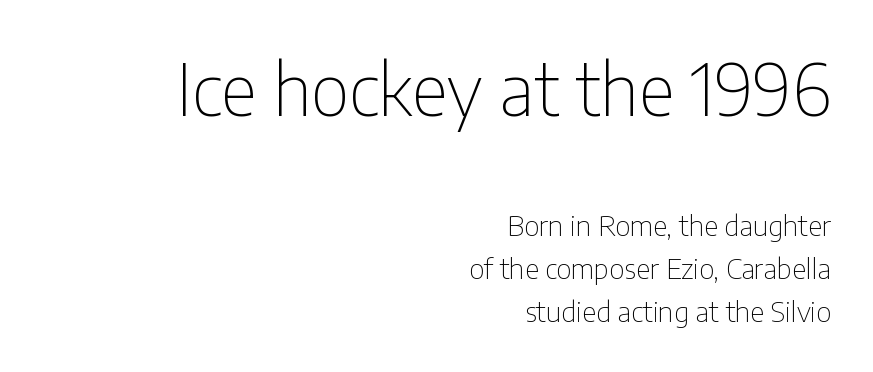
Which of the two is more prominent by size? The first, at the top. No italicization has been applied; the sample stays upright. Proportional: the letters do not fall into vertical columns. Weight: not bold — regular or lighter. Are there feet on the stems? There aren't — it's a sans.
